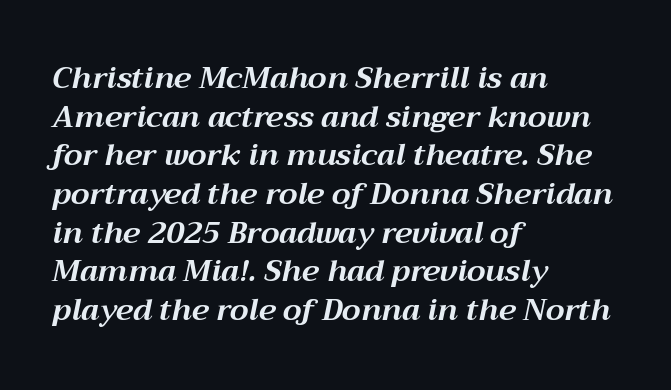
{"italic": "yes", "lean": "right", "slant_degrees": 12, "bold": "yes", "weight": "bold", "width": "normal", "stroke_contrast": "medium", "x_height": "medium", "monospaced": "no", "underline": "no", "align": "left", "line_spacing": "normal", "line_spacing_ratio": 1.29, "letter_spacing": "normal", "letter_spacing_em": 0.0, "glyph_px": 30}
